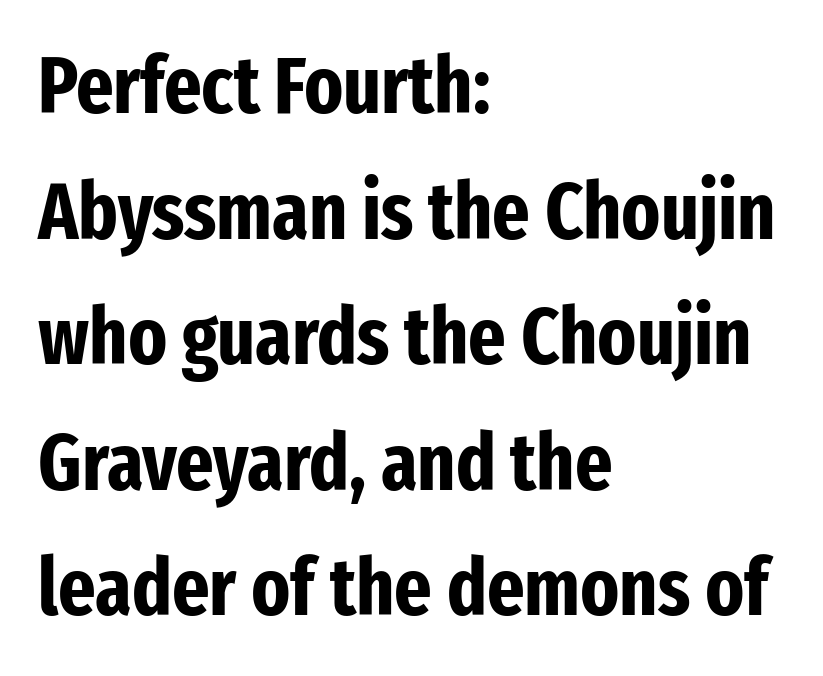
Q: Is the text bold? A: Yes.
Q: Is the text italic (slanted)? A: No, it is upright.
Q: Is the typeface a serif or a sans-serif typeface? A: Sans-serif.
Q: Is the text underlined? A: No.
Q: How is the paragraph aligned? A: Left-aligned.
Q: Is the spacing between letters normal or unusually wide? A: Normal.
Q: Is the spacing between lines tight, normal or loose? A: Normal.
Q: Width (condensed, normal, or wide)? A: Condensed.
Q: Stroke contrast? A: Low.
Q: x-height? A: Medium.
Q: Monospaced? A: No.
